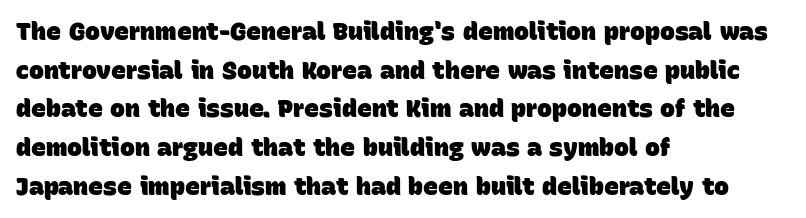
Q: Is the text bold? A: Yes.
Q: Is the text underlined? A: No.
Q: How is the paragraph aligned? A: Left-aligned.
Q: Is the spacing between letters normal or unusually wide? A: Normal.
Q: Is the spacing between lines tight, normal or loose? A: Normal.
